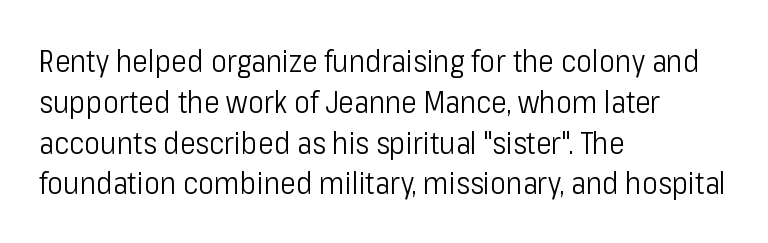
{"serif": "no", "italic": "no", "bold": "no", "weight": "light", "width": "condensed", "stroke_contrast": "low", "x_height": "medium", "monospaced": "no", "underline": "no", "align": "left", "line_spacing": "normal", "line_spacing_ratio": 1.36, "letter_spacing": "normal", "letter_spacing_em": 0.0, "glyph_px": 30}
